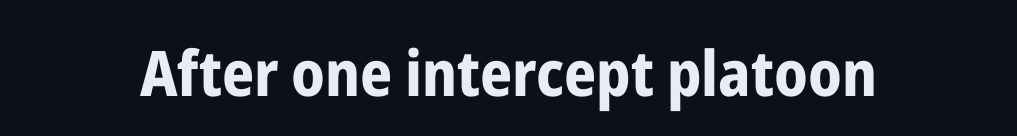
The image shows 63 px bold, condensed sans-serif type, upright; set normal letter spacing, not underlined; low stroke contrast and a medium x-height.
